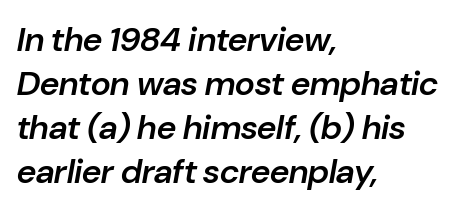
{"italic": "yes", "lean": "right", "slant_degrees": 10, "bold": "semi", "weight": "semibold", "width": "normal", "stroke_contrast": "low", "x_height": "medium", "monospaced": "no", "underline": "no", "align": "left", "line_spacing": "normal", "line_spacing_ratio": 1.29, "letter_spacing": "normal", "letter_spacing_em": 0.0, "glyph_px": 34}
